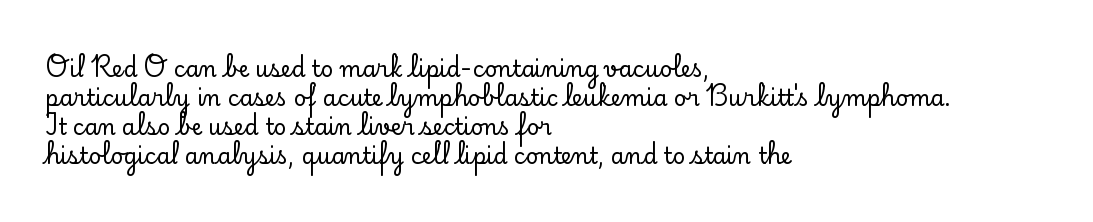
Q: Is the text italic (slanted)? A: No, it is upright.
Q: Is the text underlined? A: No.
Q: How is the paragraph aligned? A: Left-aligned.
Q: Is the spacing between letters normal or unusually wide? A: Normal.
Q: Is the spacing between lines tight, normal or loose? A: Normal.
